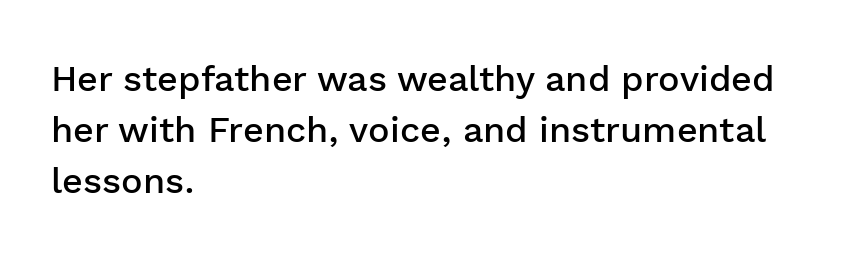
{"serif": "no", "italic": "no", "bold": "semi", "weight": "semibold", "width": "normal", "stroke_contrast": "low", "x_height": "medium", "monospaced": "no", "underline": "no", "align": "left", "line_spacing": "normal", "line_spacing_ratio": 1.42, "letter_spacing": "normal", "letter_spacing_em": 0.0, "glyph_px": 36}
